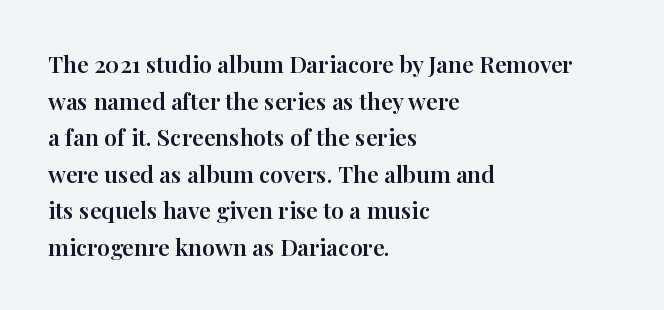
{"italic": "no", "underline": "no", "align": "left", "line_spacing": "normal", "line_spacing_ratio": 1.59, "letter_spacing": "normal", "letter_spacing_em": 0.0, "glyph_px": 23}
